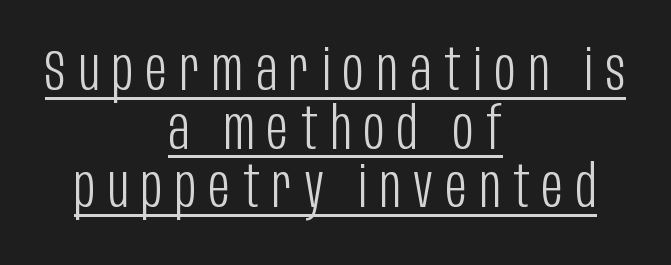
Note the varied advance widths — an 'i' is clearly narrower than an 'm'. Horizontal alignment here is central, giving a formal, balanced look. You can tell it's not italic because the verticals are truly vertical. Characters follow at a spacing far wider than the type designer built in. This reads as an unemphasized weight, regular at the heaviest. Type style note: lacks serifs.
